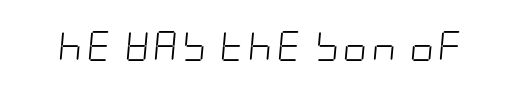
{"italic": "yes", "lean": "right", "slant_degrees": 5, "bold": "no", "weight": "light", "width": "condensed", "stroke_contrast": "low", "x_height": "large", "underline": "no", "glyph_px": 30}
